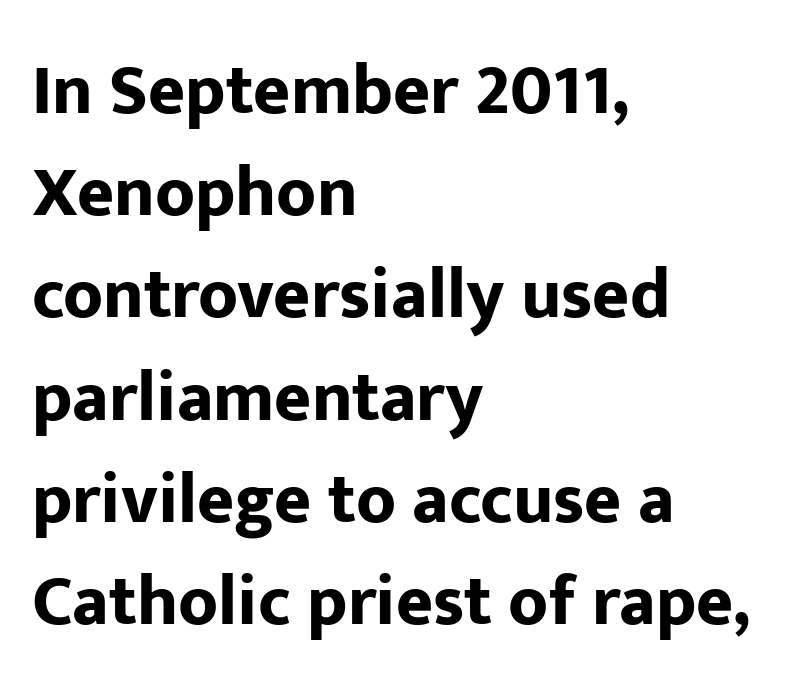
This sample uses a sans-serif face. Leftover space on each line is placed entirely after the last word. Nobody drew a line under any word here. Tracking here is standard; glyphs follow each other at the usual distance. The typesetting leans heavy: a genuine bold.
